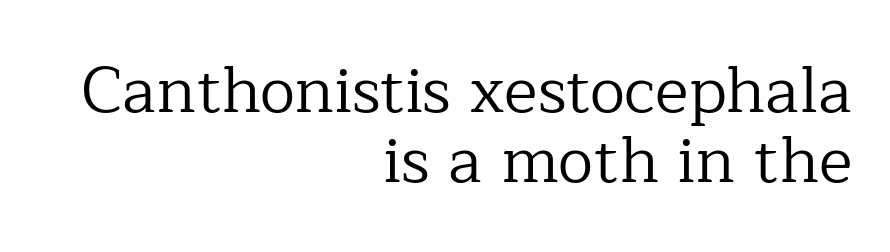
Each letter keeps its own natural width here, so spacing adapts to shape. The font's upright variant was chosen for this text. Stroke mass is kept to a normal reading level or below. This sample uses plain, unmodified letter spacing. If you measured baseline to baseline, you'd find a short distance.
